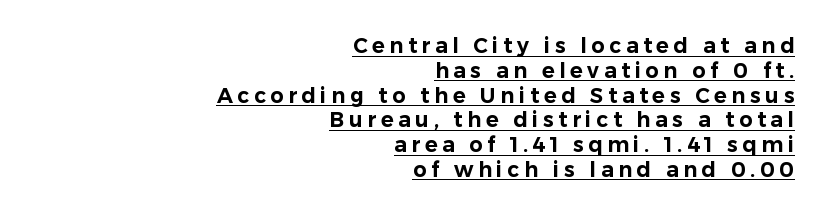
These lines have a slow, spaced-out rhythm from letter to letter. The lettering holds an erect, upright posture throughout. Every row of glyphs terminates at an identical x-position on the right. Decoration check: the copy is underlined.
